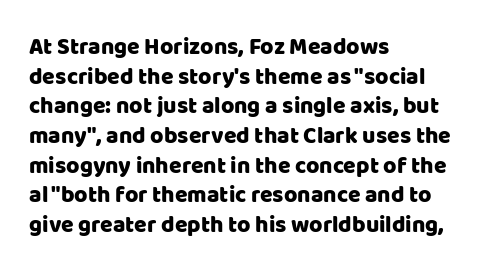
Descenders are the only things crossing below the line. A classic flush-left, rag-right setting is used for this passage. Upright lettering throughout. Quick note: interline space is typical. Letter spacing: default.
